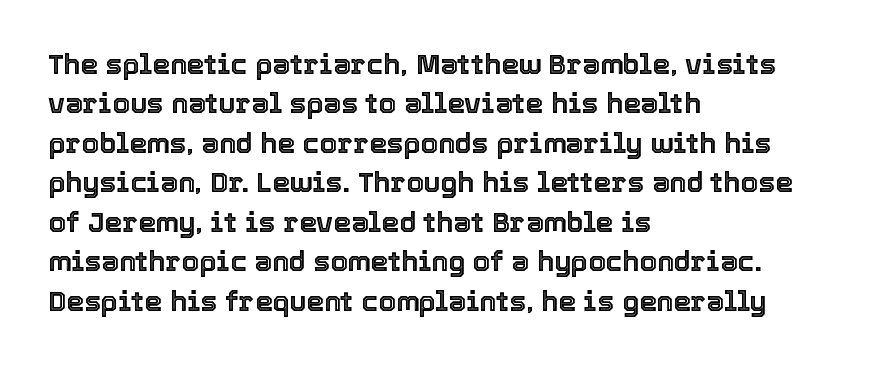
Q: Is the text italic (slanted)? A: No, it is upright.
Q: Is the text underlined? A: No.
Q: How is the paragraph aligned? A: Left-aligned.
Q: Is the spacing between letters normal or unusually wide? A: Normal.
Q: Is the spacing between lines tight, normal or loose? A: Normal.
Q: Width (condensed, normal, or wide)? A: Normal.
Q: x-height? A: Medium.
Q: Monospaced? A: No.
